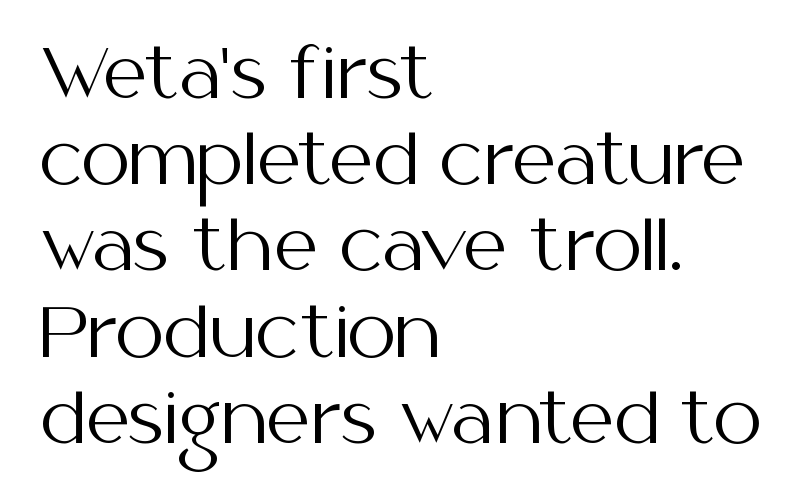
The image shows 69 px regular-weight sans-serif type, upright; set left-aligned, normal line spacing (1.25x), normal letter spacing, not underlined; medium stroke contrast and a medium x-height.
